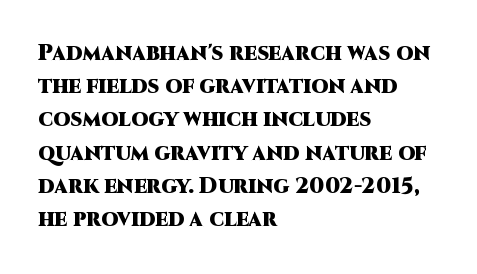
Leading matches the norm, producing a regular column. The area under the type is left untouched. Does extra space separate the letters? No, they use regular spacing. These lines were composed using upright roman letters.
